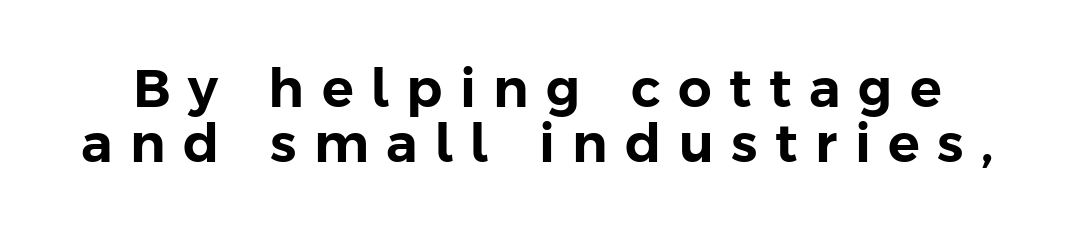
{"serif": "no", "italic": "no", "width": "normal", "stroke_contrast": "low", "x_height": "medium", "monospaced": "no", "underline": "no", "line_spacing": "tight", "line_spacing_ratio": 1.04, "letter_spacing": "wide", "letter_spacing_em": 0.33, "glyph_px": 53}
